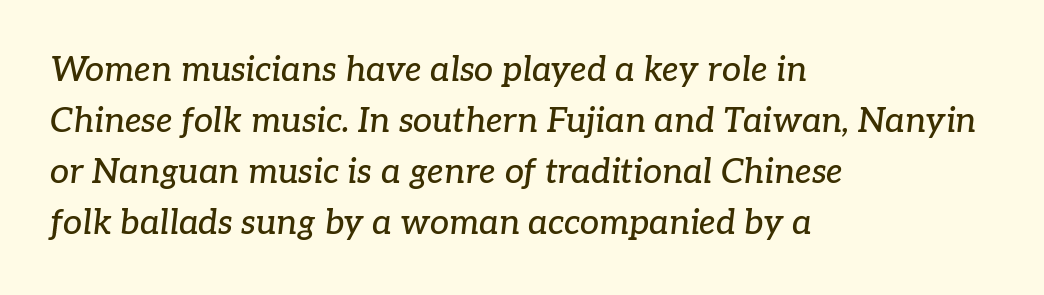
{"serif": "yes", "italic": "yes", "lean": "right", "slant_degrees": 7, "width": "normal", "stroke_contrast": "low", "x_height": "medium", "monospaced": "no", "underline": "no", "align": "left", "line_spacing": "normal", "line_spacing_ratio": 1.5, "letter_spacing": "normal", "letter_spacing_em": 0.0, "glyph_px": 34}
